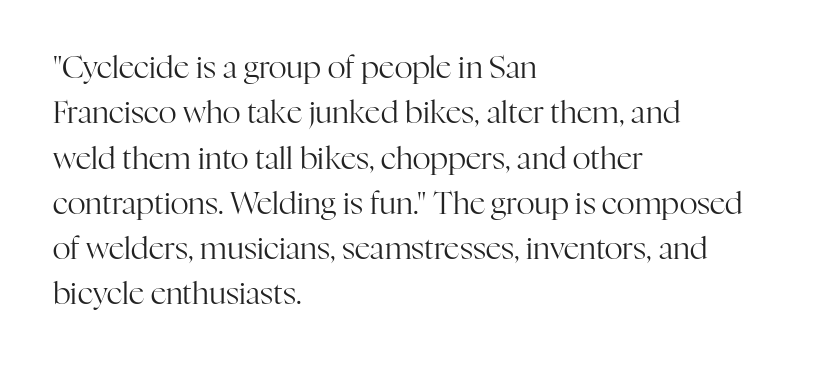
Unbolded letterforms with no extra heft. The glyphs are unaccompanied by any horizontal stroke below them. Varying glyph widths throughout — classic text-font behaviour. Each word holds together tightly as a unit, with standard inter-letter gaps. Line starts are locked; line ends wander.
